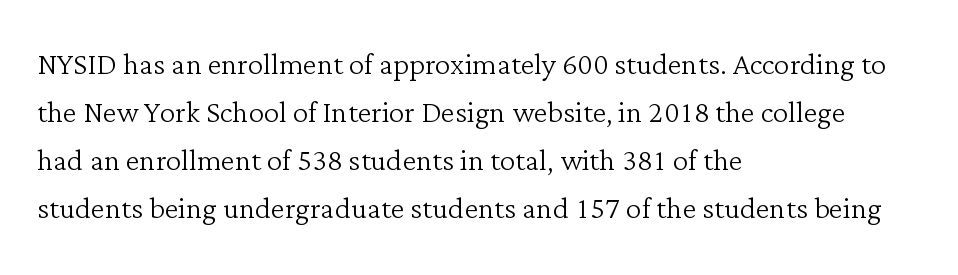
The image shows 39 px light serif type, upright; set left-aligned, line spacing 1.23x, normal letter spacing, not underlined; low stroke contrast and a medium x-height.
